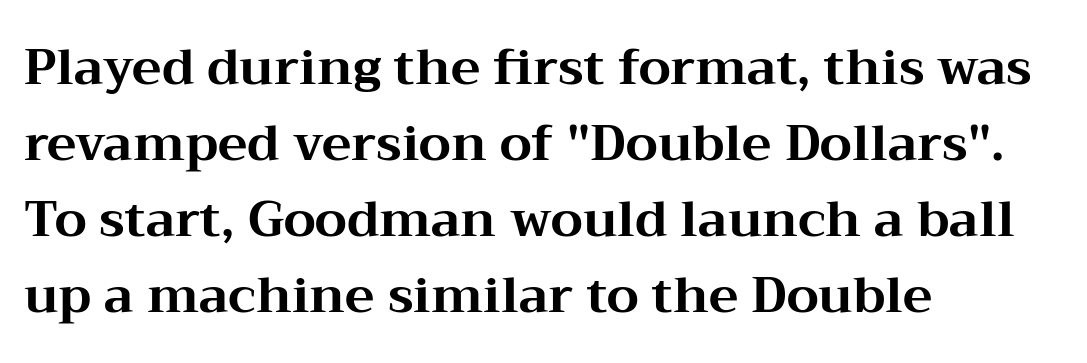
The image shows 50 px bold, wide serif type, upright; set left-aligned, normal line spacing (1.52x), normal letter spacing, not underlined; medium stroke contrast and a medium x-height.
